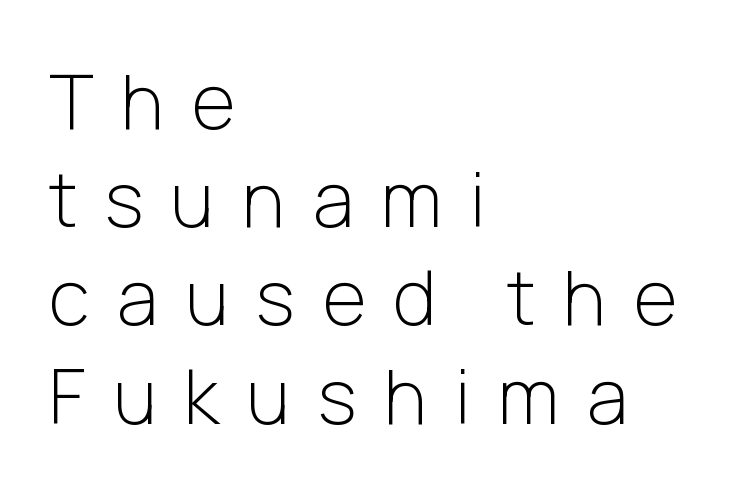
The passage shown is typed in a proportional face where columns would drift. This is roman type, the default non-slanted kind. The rendering anchors every line to the left-hand side. Each row of text sits above clean, open space. You could only call the tracking loose — the letters float apart. Leading matches the norm, producing a regular column.
